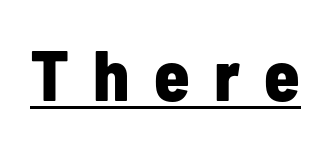
Is there any slant? The stems are plumb. This sample carries an underscore along the baseline area. Observe the absence of serifs on each vertical stroke in this sample. Tracking here is generous; glyphs stand well apart from one another. These lines carry a lot of weight — the face is fully bold.
